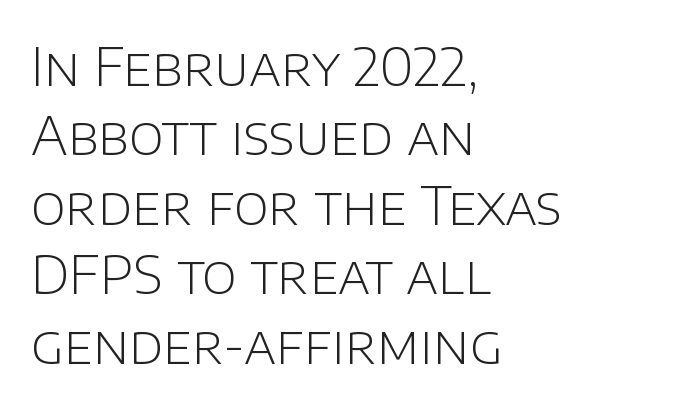
The image shows 53 px light sans-serif type, upright; set left-aligned, normal line spacing (1.31x), normal letter spacing, not underlined; low stroke contrast and a large x-height.
